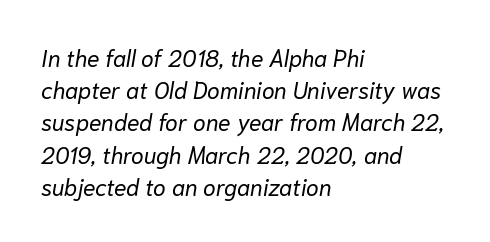
{"italic": "yes", "lean": "right", "slant_degrees": 10, "bold": "no", "underline": "no", "align": "left", "line_spacing": "normal", "line_spacing_ratio": 1.4, "letter_spacing": "normal", "letter_spacing_em": 0.0, "glyph_px": 23}
